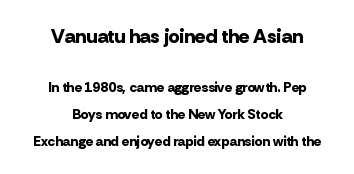
No word sits above an underline. The rendering shrinks the type as you move from the upper chunk to the lower. The lines are spread far apart with generous leading. Does extra space separate the letters? No, they use regular spacing. The compositor balanced each line on the midline.
